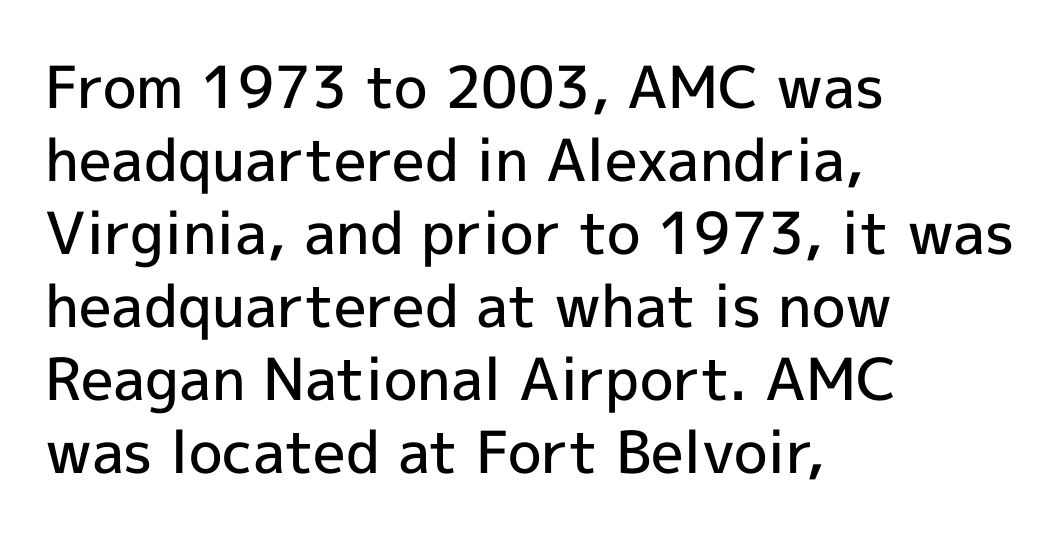
Just letters on the line, the space beneath them empty. In CSS terms this would be text-align: left. Is there much room between lines? A standard amount, neither cramped nor airy. The glyphs have the mass of a demibold cut, below bold.
